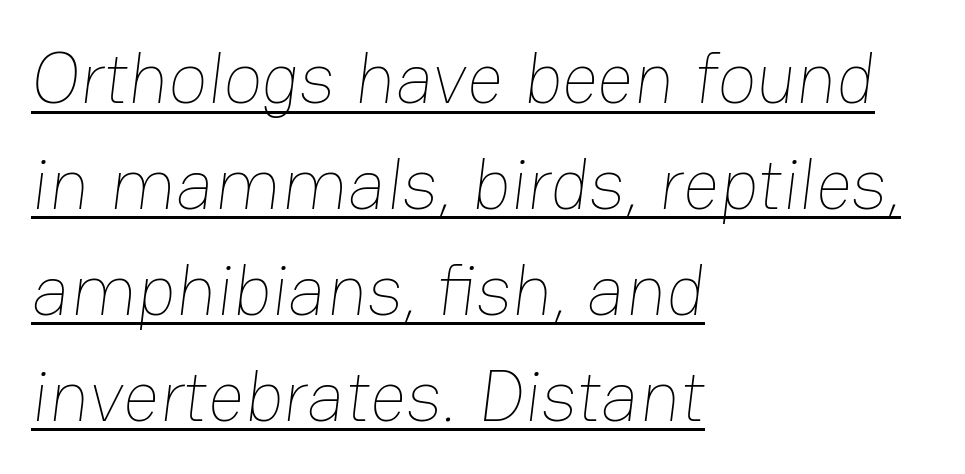
The letters look calm and open, with moderate or lighter stems. Does a line run under the words? Yes, clearly. This rendering uses left alignment, leaving the right contour irregular. A typesetter would call this proportional, since set widths differ per character. Leading: standard.
